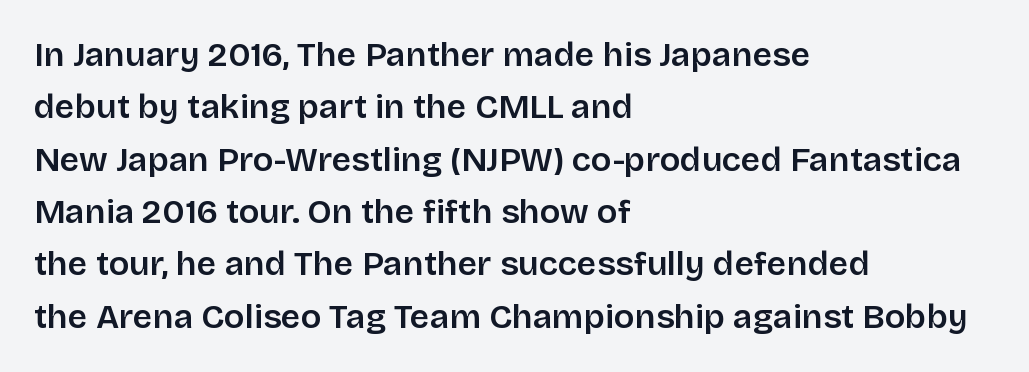
The lines in this sample share a left origin and differ only in where they stop. Spacing verdict: proportional, widths tailored to each character. Regarding serifs, this sample does without them. Check the space under the baseline: it is left empty. Is the type bold? Partly — it's a semibold, heavier than regular but not fully bold.
